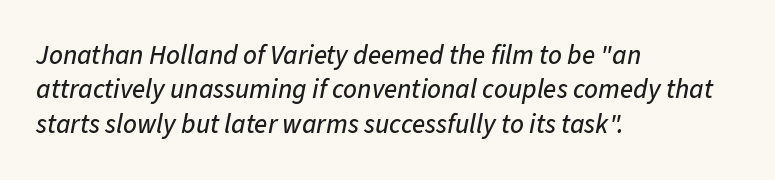
Honestly, the row spacing looks completely unremarkable. Left-aligned paragraph, ragged on the right. This sample uses plain, unmodified letter spacing. Lines of text with bare space underneath.
